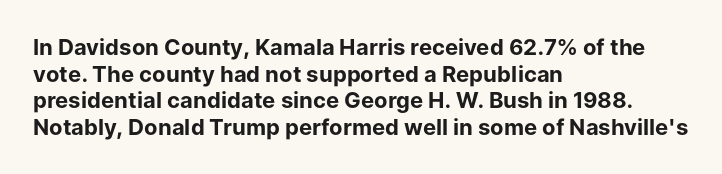
The image shows 22 px bold type, upright; set left-aligned, line spacing 1.21x, normal letter spacing, not underlined.
